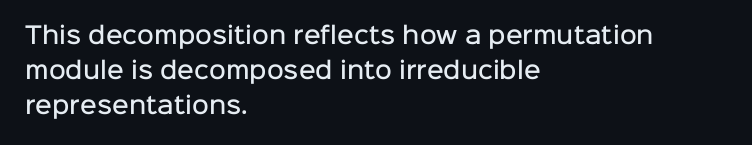
Q: Is the text bold? A: Semi-bold.
Q: Is the text italic (slanted)? A: No, it is upright.
Q: Is the text underlined? A: No.
Q: How is the paragraph aligned? A: Left-aligned.
Q: Is the spacing between letters normal or unusually wide? A: Normal.
Q: Is the spacing between lines tight, normal or loose? A: Normal.
